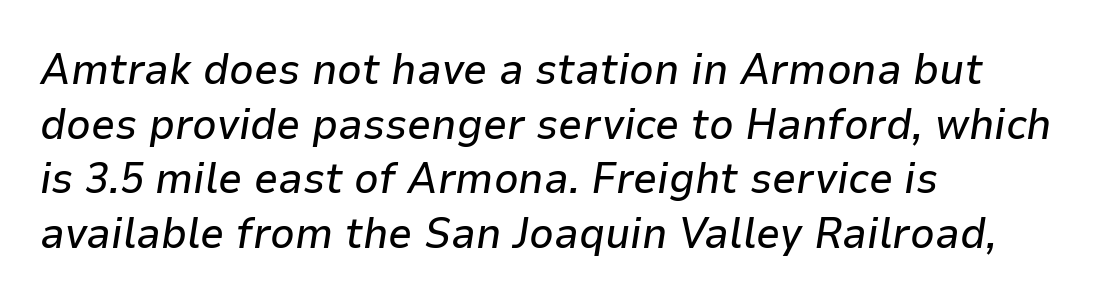
The rendering uses natural spacing where letterforms have individual widths. Rows of type keep a routine distance in the vertical direction. The foot of each line stays bare and open. Does extra space separate the letters? No, they use regular spacing. A student would call this left alignment; a typographer would say flush left, rag right.
